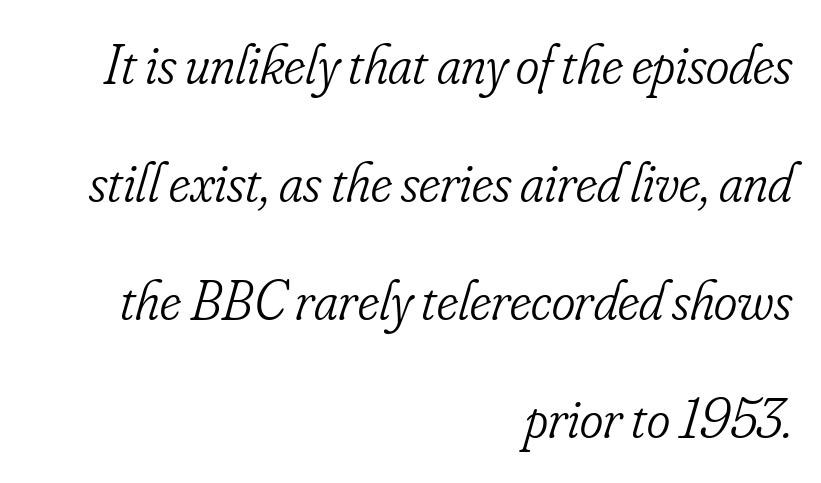
The image shows 56 px light, condensed serif type, italic (leaning right); set right-aligned, loose line spacing (2.11x), normal letter spacing, not underlined; low stroke contrast and a small x-height.
